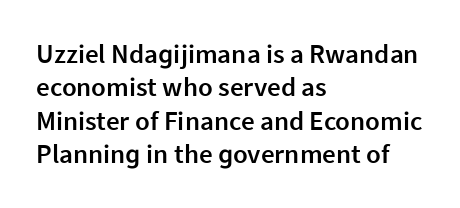
Q: Is the text bold? A: Semi-bold.
Q: Is the text italic (slanted)? A: No, it is upright.
Q: Is the text underlined? A: No.
Q: How is the paragraph aligned? A: Left-aligned.
Q: Is the spacing between letters normal or unusually wide? A: Normal.
